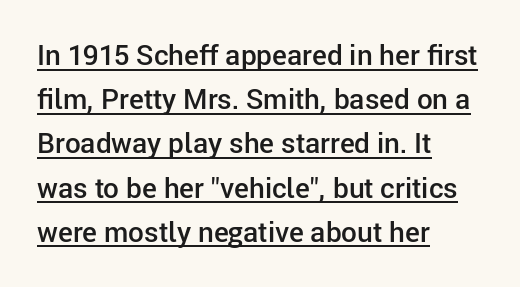
Q: Is the text bold? A: Semi-bold.
Q: Is the text italic (slanted)? A: No, it is upright.
Q: Is the typeface a serif or a sans-serif typeface? A: Sans-serif.
Q: Is the text underlined? A: Yes.
Q: How is the paragraph aligned? A: Left-aligned.
Q: Is the spacing between letters normal or unusually wide? A: Normal.
Q: Is the spacing between lines tight, normal or loose? A: Normal.
Q: Width (condensed, normal, or wide)? A: Normal.
Q: Stroke contrast? A: Low.
Q: x-height? A: Medium.
Q: Monospaced? A: No.
